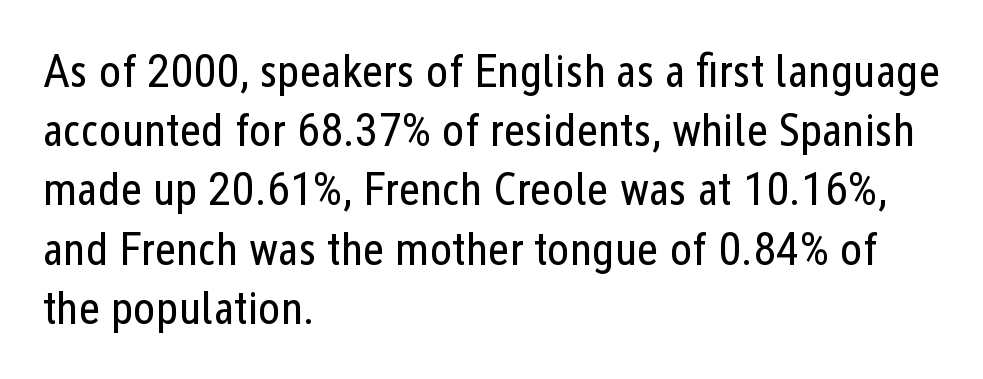
The letterforms sit shoulder to shoulder at normal distance. Each letter's strokes conclude bluntly, with no projecting serifs. The font's upright variant was chosen for this text. The passage shown is typed in a proportional face where columns would drift. These lines sit exactly where default settings would place them.
